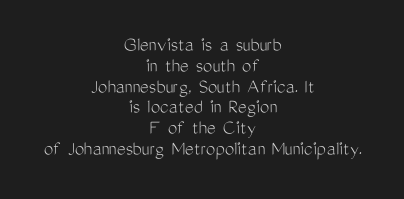
Q: Is the text bold? A: No.
Q: Is the text italic (slanted)? A: No, it is upright.
Q: Is the text underlined? A: No.
Q: How is the paragraph aligned? A: Centered.
Q: Is the spacing between letters normal or unusually wide? A: Normal.
Q: Is the spacing between lines tight, normal or loose? A: Tight.
